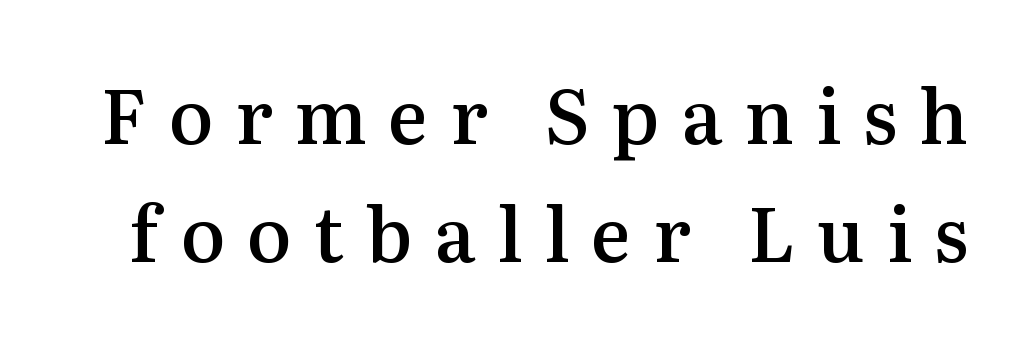
Q: Is the text bold? A: Semi-bold.
Q: Is the text italic (slanted)? A: No, it is upright.
Q: Is the typeface a serif or a sans-serif typeface? A: Serif.
Q: Is the text underlined? A: No.
Q: Is the spacing between letters normal or unusually wide? A: Unusually wide.
Q: Is the spacing between lines tight, normal or loose? A: Normal.
Q: Width (condensed, normal, or wide)? A: Normal.
Q: Stroke contrast? A: Medium.
Q: x-height? A: Medium.
Q: Monospaced? A: No.
